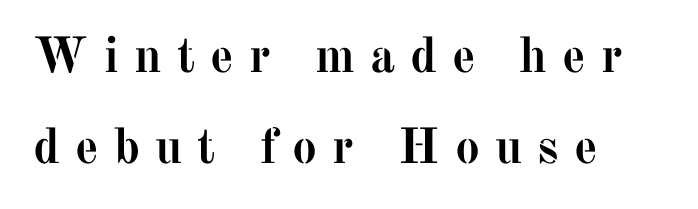
The image shows 50 px semibold serif type, upright; set left-aligned, line spacing 1.83x, unusually wide letter spacing (+0.3 em), not underlined; medium stroke contrast and a medium x-height.
